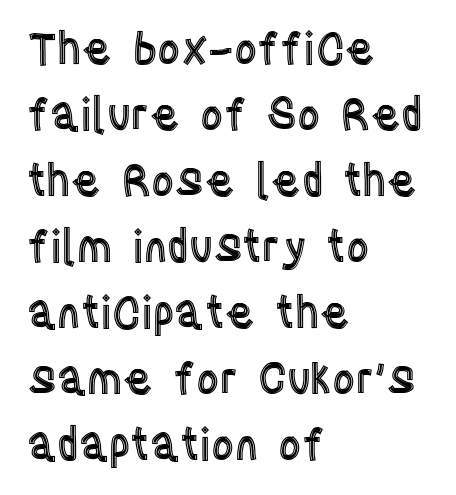
These lines are rendered in a variable-pitch font. A typesetter would call this zero additional tracking. The baseline area is clear. Each line starts at the same left margin while the right side varies.
